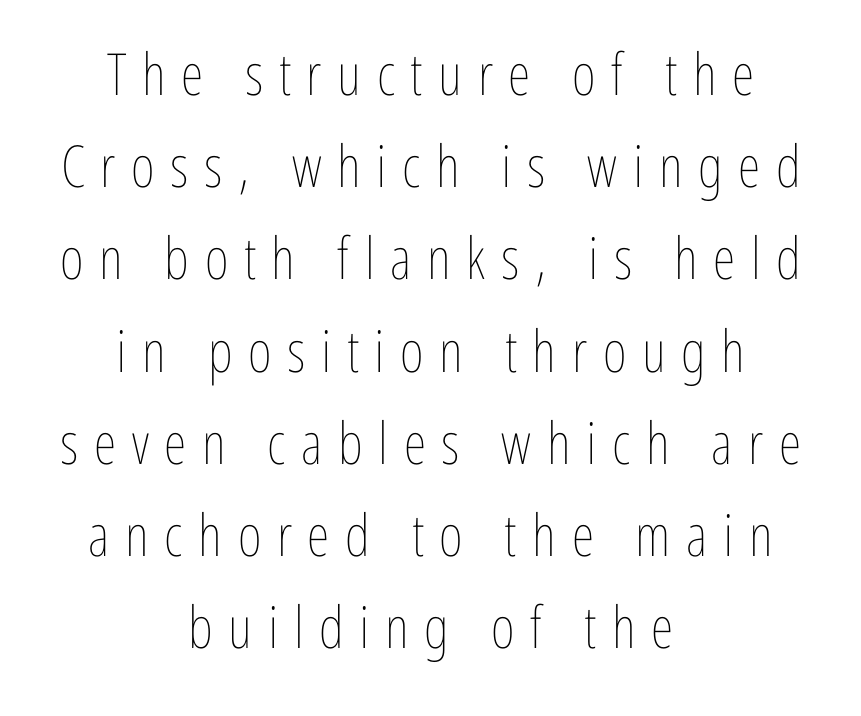
Heft: none added — not bold. Inter-character spacing is expanded well beyond the font's built-in metrics. Whoever set this chose a conventional vertical rhythm. This is roman type, the default non-slanted kind.
